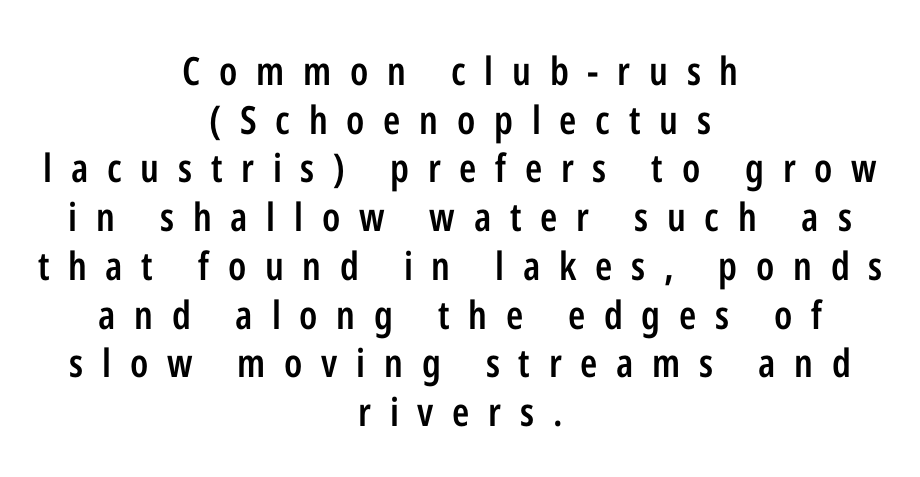
Q: Is the text bold? A: Semi-bold.
Q: Is the text italic (slanted)? A: No, it is upright.
Q: Is the typeface a serif or a sans-serif typeface? A: Sans-serif.
Q: Is the text underlined? A: No.
Q: How is the paragraph aligned? A: Centered.
Q: Is the spacing between letters normal or unusually wide? A: Unusually wide.
Q: Is the spacing between lines tight, normal or loose? A: Normal.
Q: Width (condensed, normal, or wide)? A: Condensed.
Q: Stroke contrast? A: Low.
Q: x-height? A: Medium.
Q: Monospaced? A: No.
